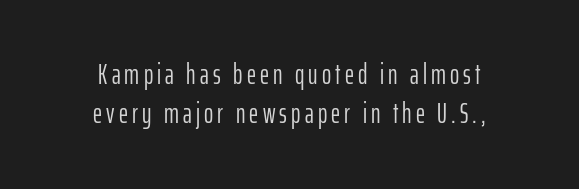
{"serif": "no", "italic": "no", "bold": "no", "weight": "light", "width": "condensed", "stroke_contrast": "low", "x_height": "medium", "monospaced": "no", "underline": "no", "align": "center", "line_spacing": "normal", "line_spacing_ratio": 1.41, "glyph_px": 28}
